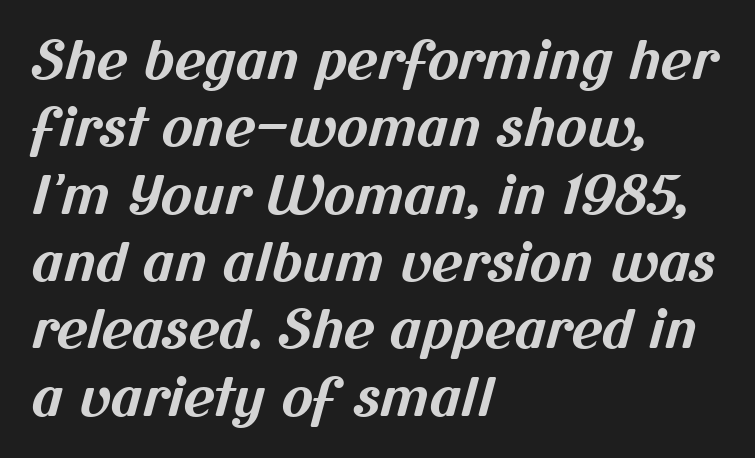
Q: Is the text bold? A: Yes.
Q: Is the typeface a serif or a sans-serif typeface? A: Sans-serif.
Q: Is the text underlined? A: No.
Q: How is the paragraph aligned? A: Left-aligned.
Q: Is the spacing between letters normal or unusually wide? A: Normal.
Q: Is the spacing between lines tight, normal or loose? A: Normal.
Q: Width (condensed, normal, or wide)? A: Normal.
Q: Stroke contrast? A: Medium.
Q: x-height? A: Medium.
Q: Monospaced? A: No.
